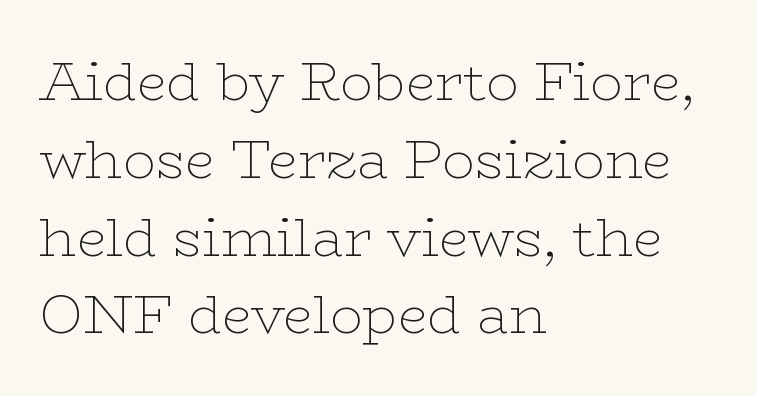
Q: Is the text bold? A: No.
Q: Is the text italic (slanted)? A: No, it is upright.
Q: Is the typeface a serif or a sans-serif typeface? A: Serif.
Q: Is the text underlined? A: No.
Q: How is the paragraph aligned? A: Left-aligned.
Q: Is the spacing between letters normal or unusually wide? A: Normal.
Q: Is the spacing between lines tight, normal or loose? A: Normal.
Q: Width (condensed, normal, or wide)? A: Wide.
Q: Stroke contrast? A: Low.
Q: x-height? A: Medium.
Q: Monospaced? A: No.
